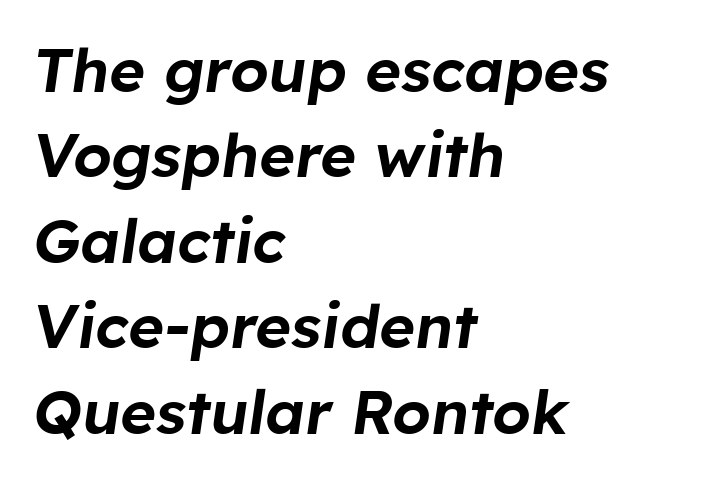
Q: Is the text italic (slanted)? A: Yes, it leans right by about 8 degrees.
Q: Is the text underlined? A: No.
Q: How is the paragraph aligned? A: Left-aligned.
Q: Is the spacing between letters normal or unusually wide? A: Normal.
Q: Is the spacing between lines tight, normal or loose? A: Normal.
Q: Width (condensed, normal, or wide)? A: Normal.
Q: Stroke contrast? A: Low.
Q: x-height? A: Medium.
Q: Monospaced? A: No.
